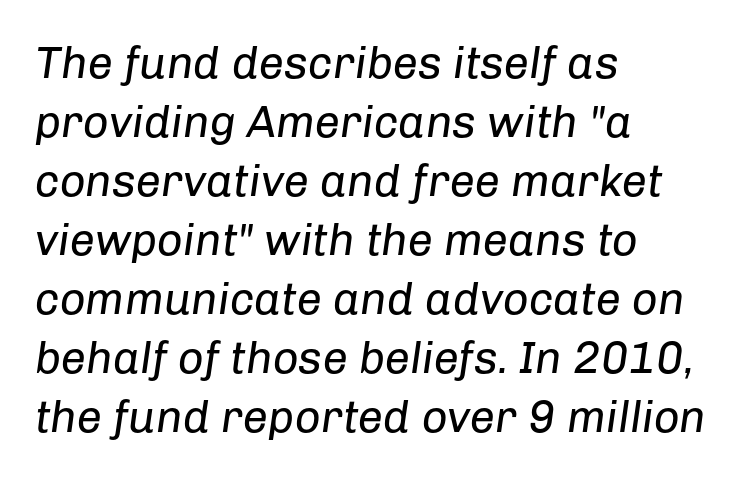
The weight tops out at a normal text grade. The space beneath each line is pristine and unruled. You could not count columns in this text — the font is proportionally spaced. Baseline-to-baseline distance is the conventional proportion of letter height. The rendering applies a slant to the glyphs. The line texture is even and compact thanks to regular tracking.
